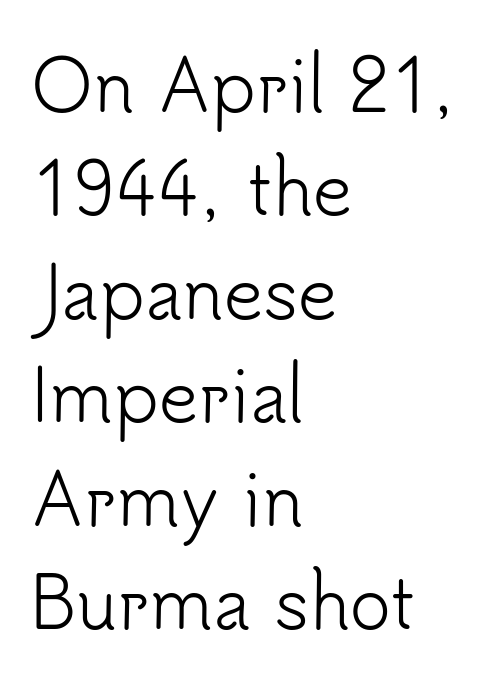
The image shows 69 px light sans-serif type, upright; set left-aligned, normal line spacing (1.5x), normal letter spacing, not underlined; low stroke contrast and a small x-height.
